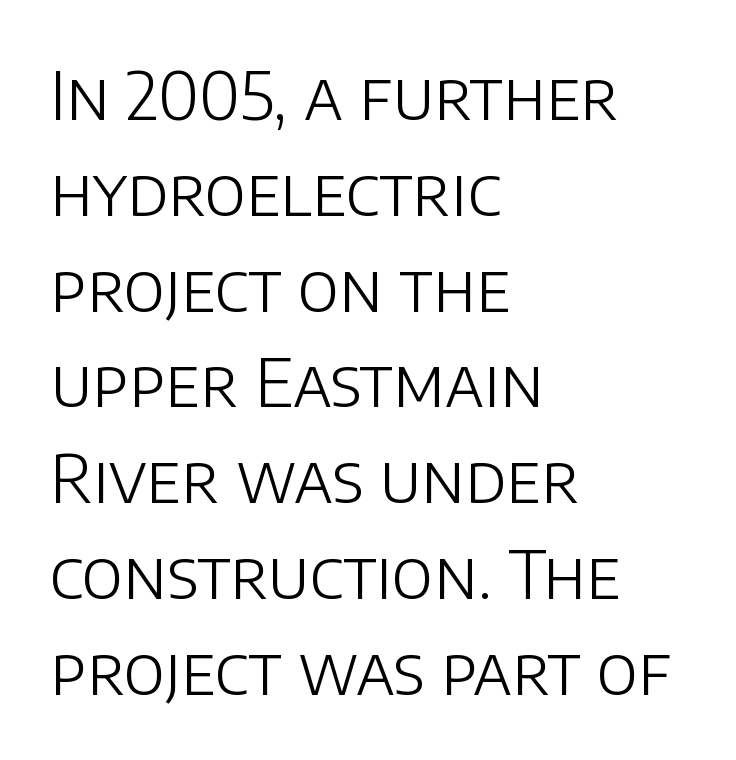
The zone under the glyphs is completely vacant. Nobody touched the tracking dial on this one. Interline gaps are of average width in this sample. Varying glyph widths throughout — classic text-font behaviour. Counters stay open thanks to moderate or lighter strokes. Ascenders rise straight up at ninety degrees.
